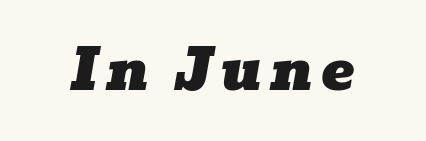
Plain, unruled lines of type. A typesetter would call this proportional, since set widths differ per character. Characters are canted at an angle relative to the baseline's perpendicular. Little horizontal feet cap the strokes, marking this as serif type.
